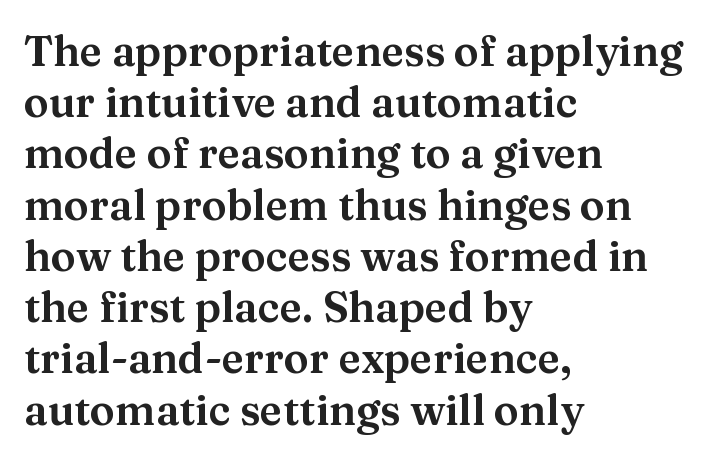
The image shows 42 px serif type, upright; set left-aligned, line spacing 1.22x, normal letter spacing, not underlined; medium stroke contrast and a medium x-height.
